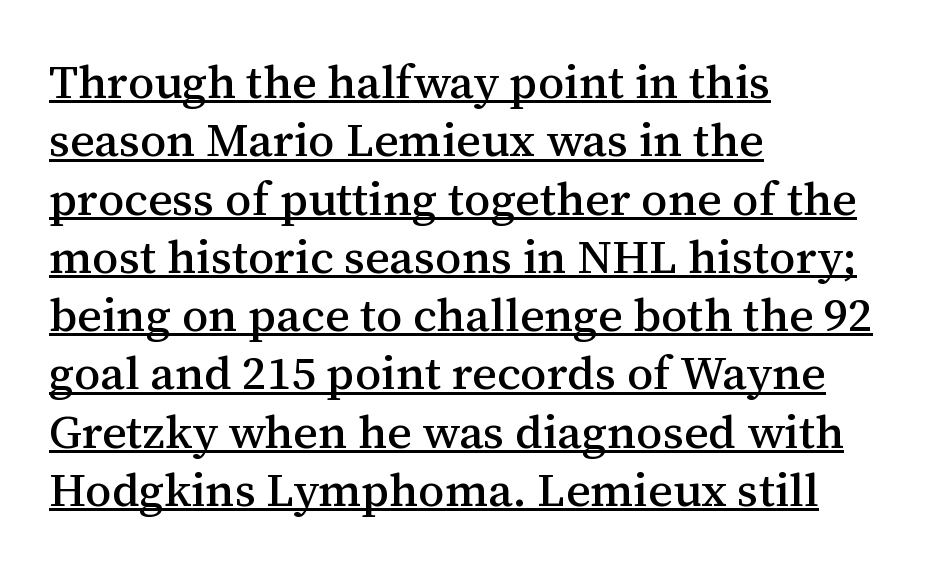
The image shows 47 px serif type, upright; set left-aligned, line spacing 1.24x, normal letter spacing, underlined; medium stroke contrast and a medium x-height.
